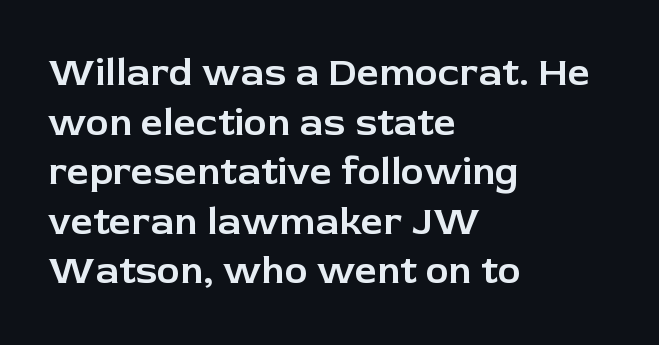
Lines of text with bare space underneath. A roman cut, with each character standing at attention. This block has exactly the height ordinary leading produces. The compositor pushed each line to the left boundary. Default kerning and tracking; the words read as compact shapes.
